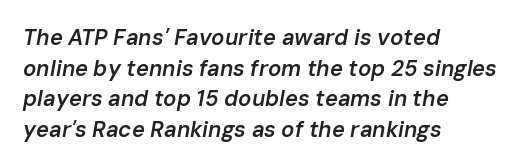
Vertically, the passage feels balanced, rows spaced as you'd expect. Does the lettering tilt? It does — this is italic. Left-aligned paragraph, ragged on the right. Underlining? Definitely not there. These lines keep a tight, regular rhythm from letter to letter.
